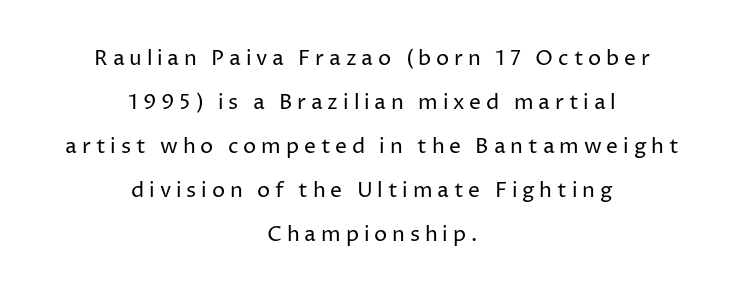
Q: Is the text bold? A: No.
Q: Is the text italic (slanted)? A: No, it is upright.
Q: Is the text underlined? A: No.
Q: How is the paragraph aligned? A: Centered.
Q: Is the spacing between letters normal or unusually wide? A: Unusually wide.
Q: Is the spacing between lines tight, normal or loose? A: Loose.
